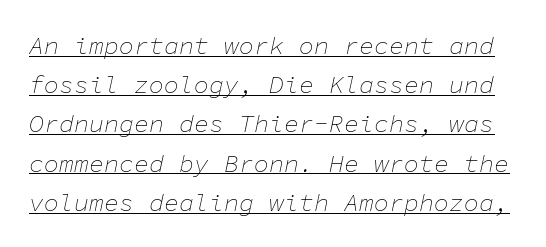
The image shows 25 px text type, italic (leaning right); set normal line spacing (1.57x), normal letter spacing, underlined.
